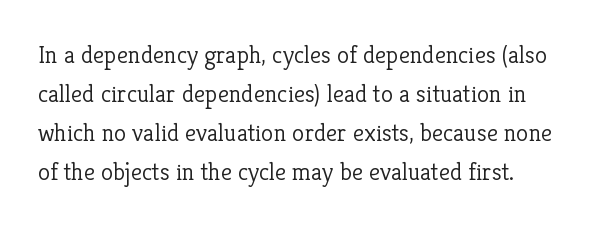
The space between consecutive lines is moderate. In terms of letterspacing, this is plain default setting. This rendering features lettering with no underline. Is the stroke heavy? The answer is a plain regular-or-lighter.
